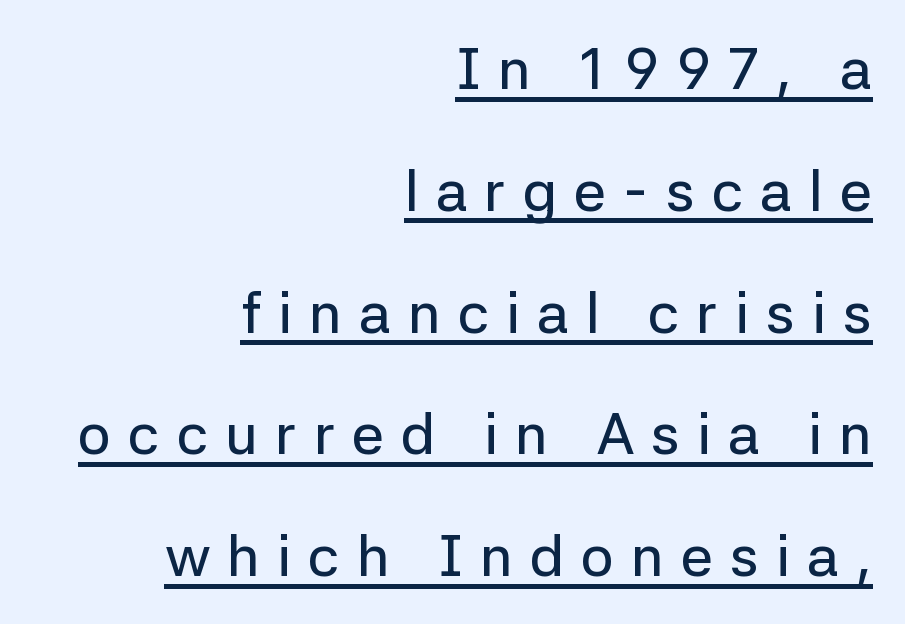
Underlining? Definitely there. Horizontal bands of white between lines are thick stripes. The setting favours the right margin, as signatures and pull-quotes sometimes do. A sans-serif font was chosen for this passage. Here the designer chose a conventional face with non-uniform glyph widths. Designer's note — italics off, roman on.
